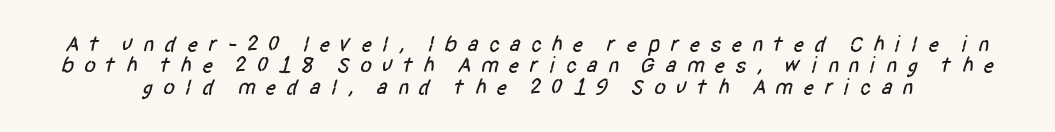
Students, note that the glyphs here are deliberately spaced far apart. Interline gaps are noticeably narrow in this sample. Bare-footed words on every line.
